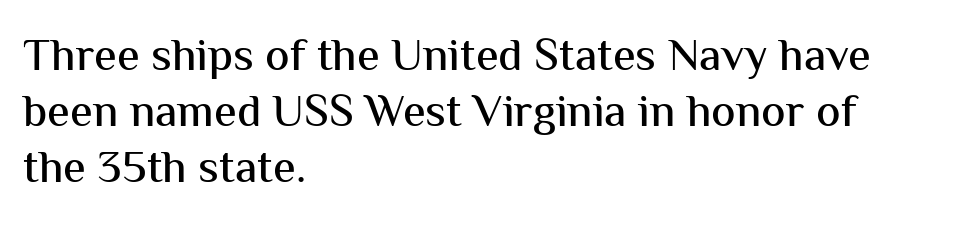
The rendering uses natural spacing where letterforms have individual widths. Leftover space on each line is placed entirely after the last word. The space beneath each line is pristine and unruled. Regarding serifs, this sample does without them. These lines were composed using upright roman letters.
